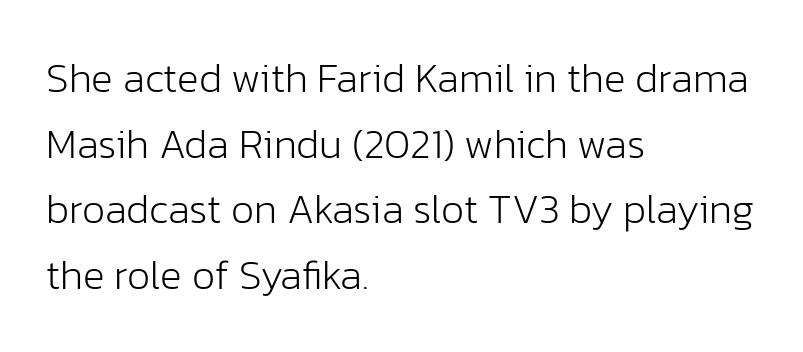
The image shows 41 px light sans-serif type, upright; set left-aligned, normal line spacing (1.6x), normal letter spacing, not underlined; low stroke contrast and a medium x-height.
